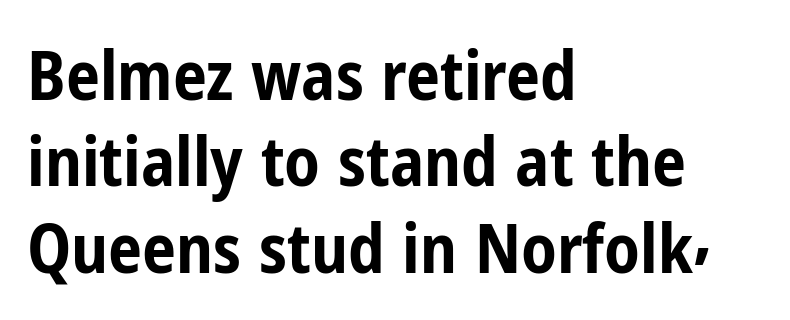
Q: Is the text bold? A: Yes.
Q: Is the text italic (slanted)? A: No, it is upright.
Q: Is the typeface a serif or a sans-serif typeface? A: Sans-serif.
Q: Is the text underlined? A: No.
Q: How is the paragraph aligned? A: Left-aligned.
Q: Is the spacing between letters normal or unusually wide? A: Normal.
Q: Is the spacing between lines tight, normal or loose? A: Normal.
Q: Width (condensed, normal, or wide)? A: Condensed.
Q: Stroke contrast? A: Low.
Q: x-height? A: Medium.
Q: Monospaced? A: No.
